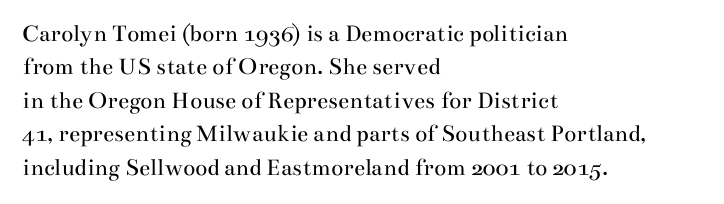
{"italic": "no", "bold": "no", "underline": "no", "align": "left", "line_spacing": "normal", "line_spacing_ratio": 1.34, "letter_spacing": "normal", "letter_spacing_em": 0.0, "glyph_px": 25}
